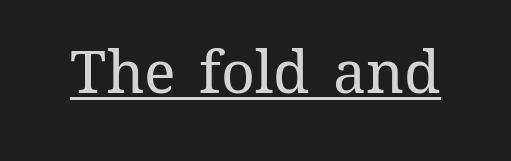
Stem width sits at or under what a default text font uses. This is roman type, the default non-slanted kind. Standard letterfit; no display-style spreading of the glyphs. Glance below the letters and you will spot a drawn line. This sample has the flowing, uneven cadence of proportional lettering.
